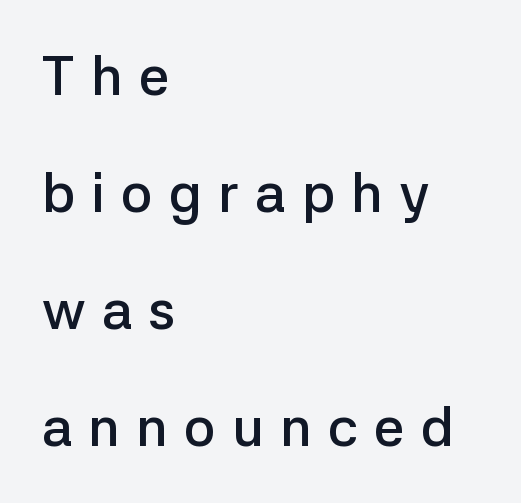
In terms of posture, this sample is upright. Firm but not heavy-handed strokes: this text is semibold. The string is rendered with underlining switched off. The horizontal fit of the characters is loose and conspicuously gappy. The face used here is a sans, in the tradition of grotesques and geometrics.
